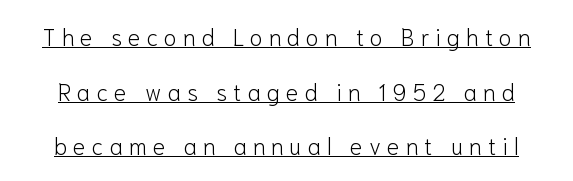
In terms of posture, this sample is upright. Leading: increased. Ink coverage per letter is moderate at most. Looks like someone drew a line under every word here. The face used here is rendered with a markedly widened letterfit.
